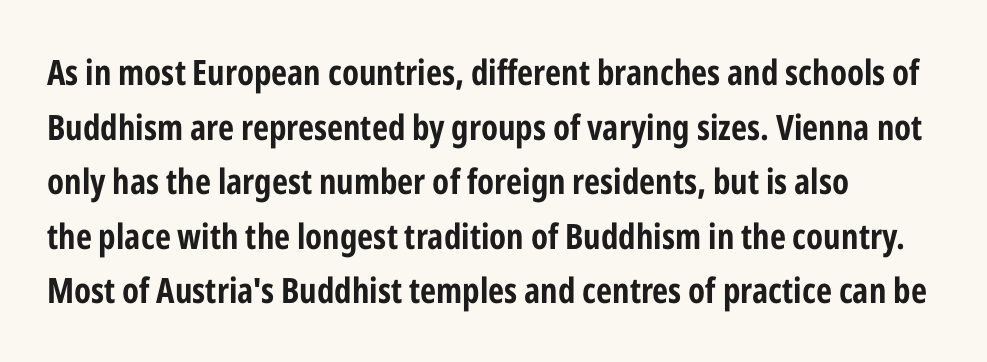
Words float on clear page, feet unadorned. These lines are composed in type without serifs. Students, note that the glyphs here touch the page at normal intervals. Vertically, the passage feels balanced, rows spaced as you'd expect. Quick note: not italic, upright. Horizontally, the lines are justified to the leading edge only.
